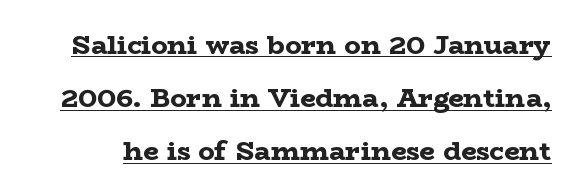
This is the regular roman posture of the typeface. Reading down the column, the eye jumps a long way to each next line. What weight is shown? A full bold with thick strokes. Somebody hit Ctrl+U on this one — the words are underlined. Nothing unusual about the tracking: characters are spaced as the font intends.
